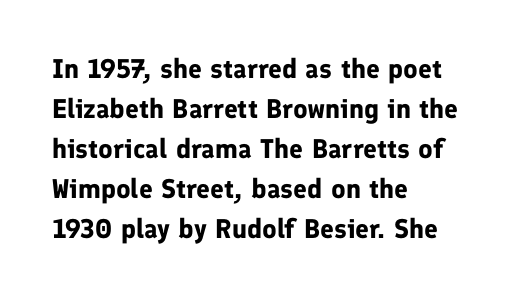
A student would call this left alignment; a typographer would say flush left, rag right. Lines of text with bare space underneath. Does the weight exceed regular? Yes, all the way to bold. Posture: vertical. The rows are spaced the way most documents space them. In terms of letterspacing, this is plain default setting.
